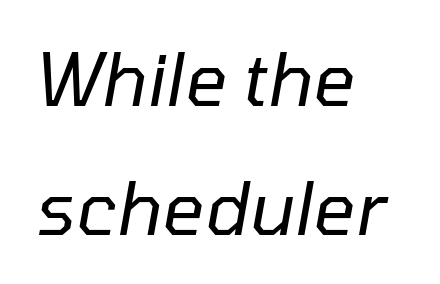
The image shows 73 px regular-weight type, italic (leaning right); set left-aligned, line spacing 1.77x, normal letter spacing, not underlined; low stroke contrast and a medium x-height.
